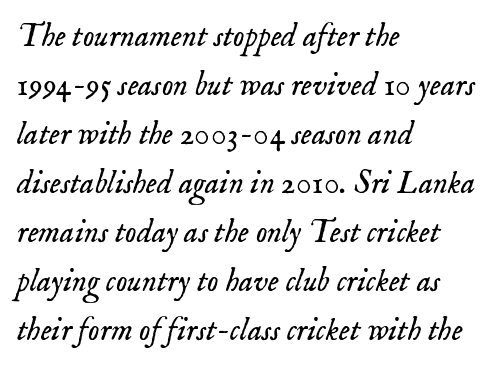
Q: Is the text bold? A: No.
Q: Is the text italic (slanted)? A: Yes, it leans right by about 18 degrees.
Q: Is the typeface a serif or a sans-serif typeface? A: Serif.
Q: Is the text underlined? A: No.
Q: How is the paragraph aligned? A: Left-aligned.
Q: Is the spacing between letters normal or unusually wide? A: Normal.
Q: Is the spacing between lines tight, normal or loose? A: Normal.
Q: Width (condensed, normal, or wide)? A: Normal.
Q: Stroke contrast? A: Low.
Q: x-height? A: Small.
Q: Monospaced? A: No.
